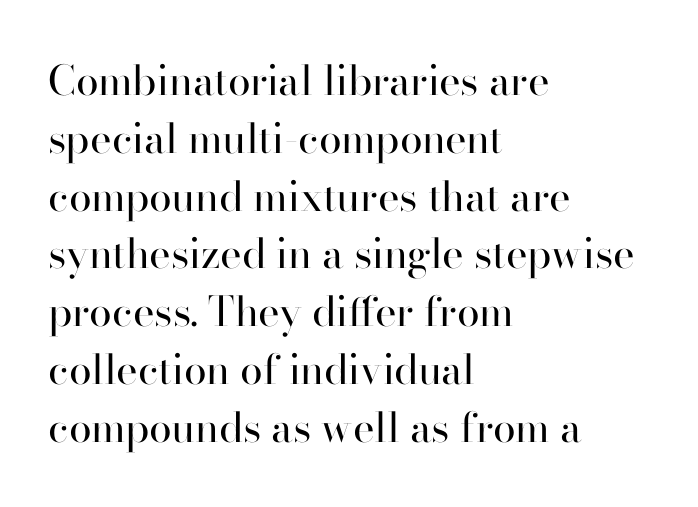
Note: serifs present on the glyphs. Short and long lines alike share a common starting point at left. Words appear dense and cohesive because spacing is normal. The rendering uses natural spacing where letterforms have individual widths.
